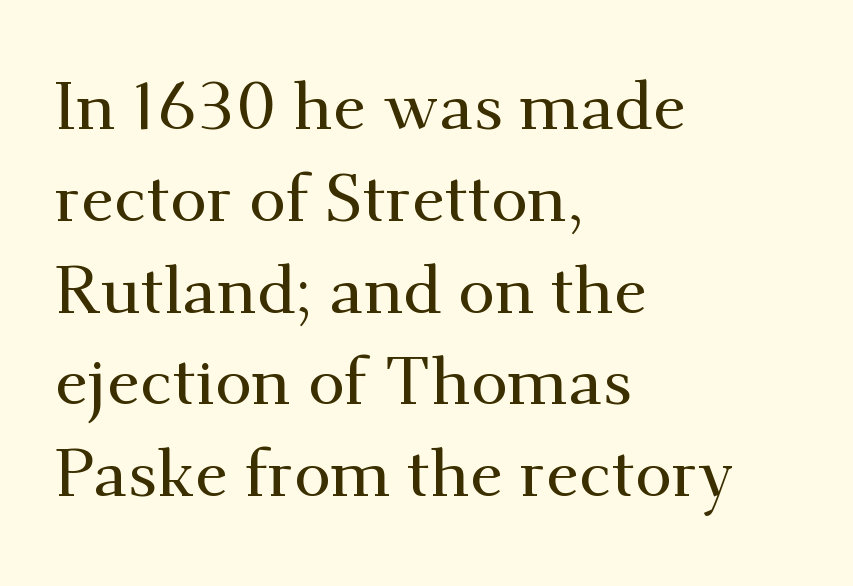
{"serif": "yes", "italic": "no", "width": "normal", "stroke_contrast": "medium", "x_height": "small", "monospaced": "no", "underline": "no", "align": "left", "line_spacing": "normal", "line_spacing_ratio": 1.37, "letter_spacing": "normal", "letter_spacing_em": 0.0, "glyph_px": 67}
